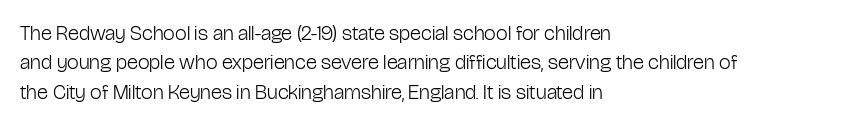
A clean baseline with only descenders dipping below it. If you drew a line through each stem, it would be perfectly vertical. Honestly, the row spacing looks completely unremarkable. Is this a heavy cut? Hardly; it is regular or lighter.
